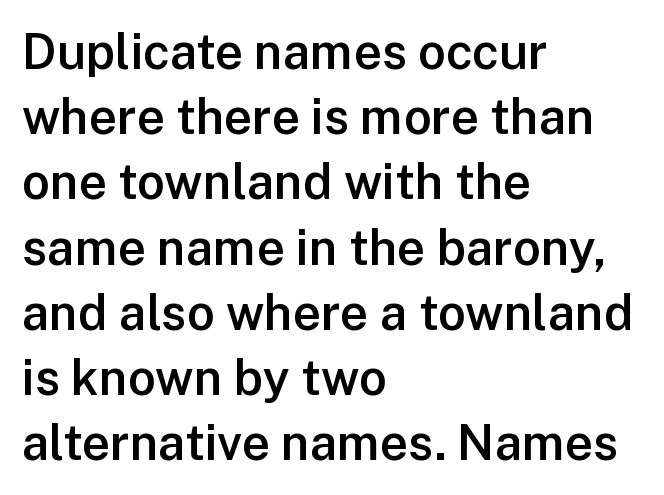
Q: Is the text bold? A: Semi-bold.
Q: Is the text italic (slanted)? A: No, it is upright.
Q: Is the typeface a serif or a sans-serif typeface? A: Sans-serif.
Q: Is the text underlined? A: No.
Q: How is the paragraph aligned? A: Left-aligned.
Q: Is the spacing between letters normal or unusually wide? A: Normal.
Q: Is the spacing between lines tight, normal or loose? A: Normal.
Q: Width (condensed, normal, or wide)? A: Normal.
Q: Stroke contrast? A: Low.
Q: x-height? A: Medium.
Q: Monospaced? A: No.
